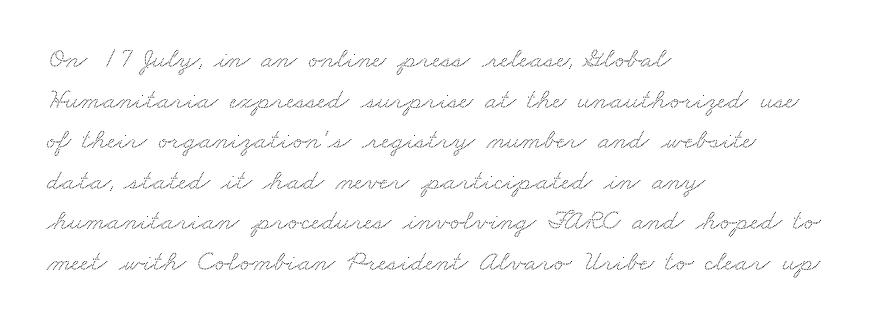
Q: Is the typeface a serif or a sans-serif typeface? A: Serif.
Q: Is the text underlined? A: No.
Q: How is the paragraph aligned? A: Left-aligned.
Q: Is the spacing between letters normal or unusually wide? A: Normal.
Q: Is the spacing between lines tight, normal or loose? A: Normal.
Q: Width (condensed, normal, or wide)? A: Wide.
Q: Stroke contrast? A: Medium.
Q: x-height? A: Small.
Q: Monospaced? A: No.
